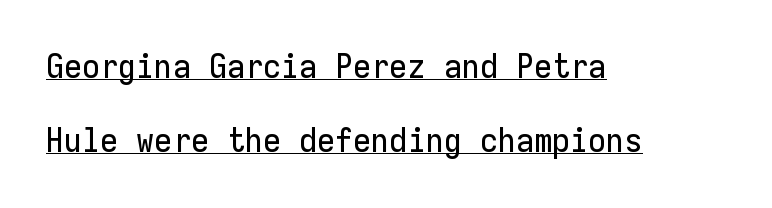
The image shows 33 px sans-serif type, upright, monospaced; set left-aligned, loose line spacing (2.23x), normal letter spacing, underlined; low stroke contrast and a medium x-height.
